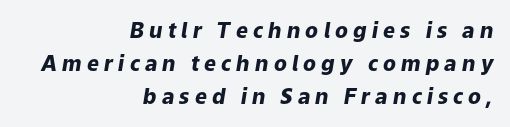
The image shows 21 px bold type, italic (leaning right); set right-aligned, normal line spacing (1.56x), unusually wide letter spacing (+0.25 em), not underlined.
